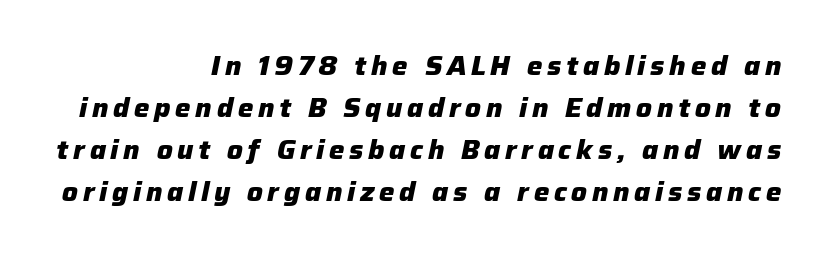
Q: Is the text bold? A: Yes.
Q: Is the text italic (slanted)? A: Yes, it leans right by about 12 degrees.
Q: Is the text underlined? A: No.
Q: How is the paragraph aligned? A: Right-aligned.
Q: Is the spacing between lines tight, normal or loose? A: Normal.
